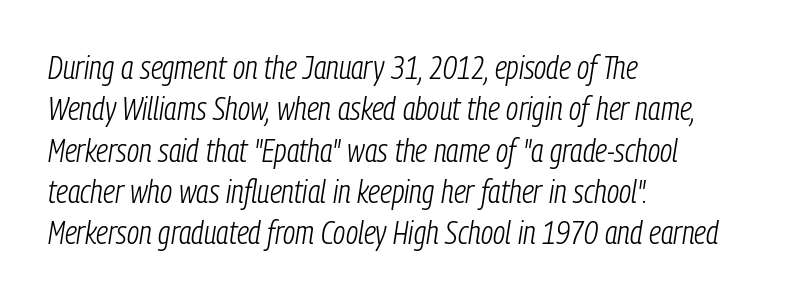
It's the slanting kind of type. The letters advance in unequal steps, a hallmark of proportional type. The font is comparable to plain body text, perhaps lighter. Tracking here is standard; glyphs follow each other at the usual distance.
